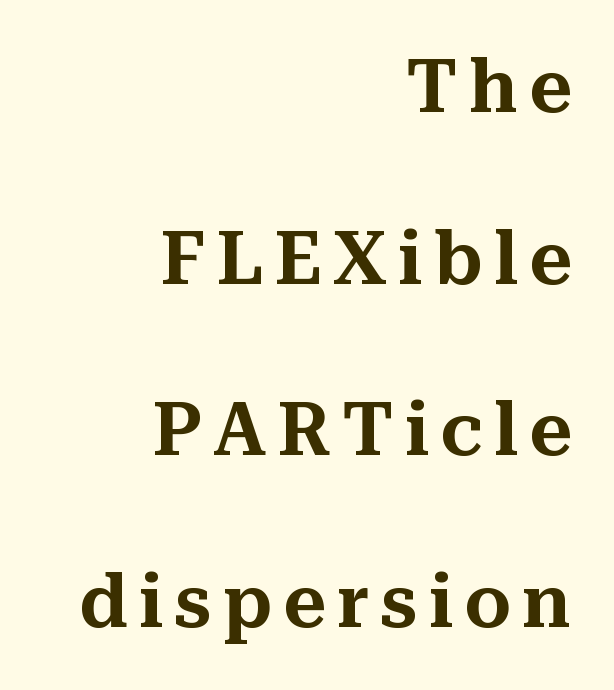
Q: Is the text italic (slanted)? A: No, it is upright.
Q: Is the typeface a serif or a sans-serif typeface? A: Serif.
Q: Is the text underlined? A: No.
Q: How is the paragraph aligned? A: Right-aligned.
Q: Is the spacing between lines tight, normal or loose? A: Loose.
Q: Width (condensed, normal, or wide)? A: Normal.
Q: Stroke contrast? A: Medium.
Q: x-height? A: Medium.
Q: Monospaced? A: No.
